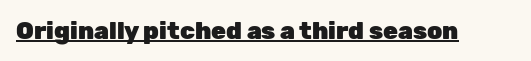
Students, observe the line beneath the letters — that is underlining. Upright lettering throughout. Summary of weight: heavy, a full bold. Here the glyphs are tracked normally, forming tight word shapes.
